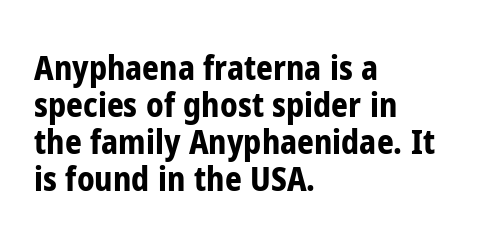
The image shows 33 px bold, condensed sans-serif type, upright; set left-aligned, tight line spacing (1.12x), normal letter spacing, not underlined; low stroke contrast and a medium x-height.
